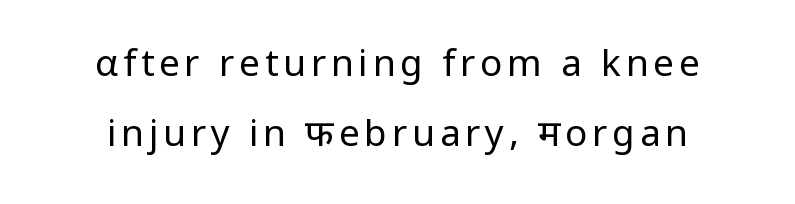
Q: Is the text bold? A: No.
Q: Is the text italic (slanted)? A: No, it is upright.
Q: Is the typeface a serif or a sans-serif typeface? A: Sans-serif.
Q: Is the text underlined? A: No.
Q: Width (condensed, normal, or wide)? A: Normal.
Q: Stroke contrast? A: Low.
Q: x-height? A: Medium.
Q: Monospaced? A: No.
